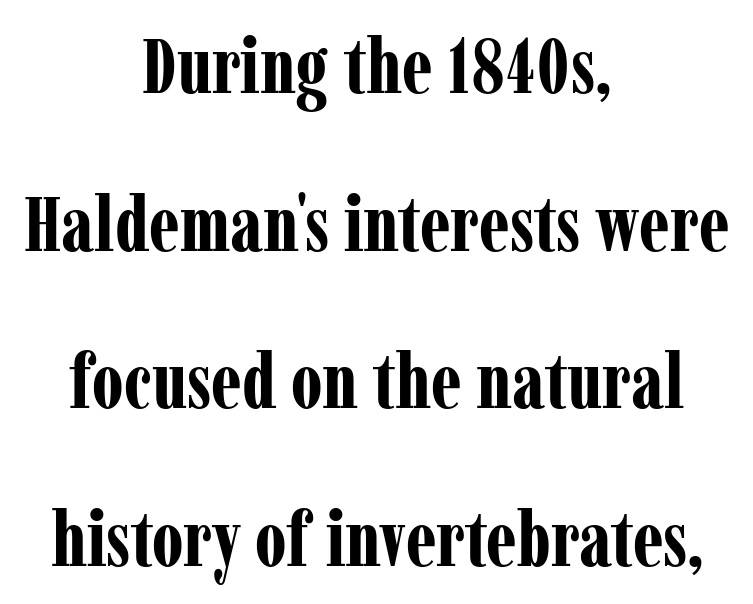
Q: Is the text bold? A: Yes.
Q: Is the text italic (slanted)? A: No, it is upright.
Q: Is the typeface a serif or a sans-serif typeface? A: Serif.
Q: Is the text underlined? A: No.
Q: How is the paragraph aligned? A: Centered.
Q: Is the spacing between letters normal or unusually wide? A: Normal.
Q: Is the spacing between lines tight, normal or loose? A: Loose.
Q: Width (condensed, normal, or wide)? A: Condensed.
Q: Stroke contrast? A: Low.
Q: x-height? A: Medium.
Q: Monospaced? A: No.
